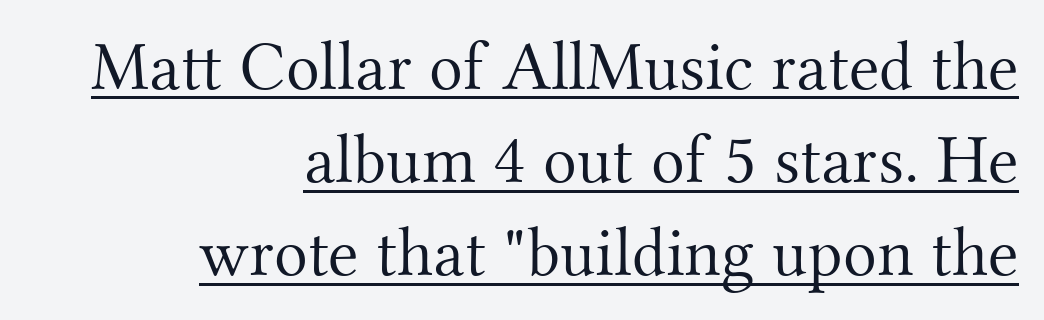
Compared with typical paragraphs, the rows here are spaced about the same. The typeface has the unassuming heft of standard copy or less. Each line of the rendering has a horizontal stroke beneath the glyphs. Inter-character spacing is left at the font's built-in metrics. The letters carry serifs — small finishing strokes at the ends of their stems.
